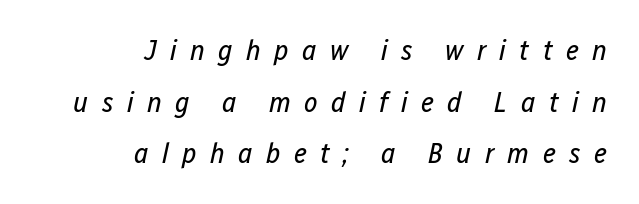
{"italic": "yes", "lean": "right", "slant_degrees": 12, "bold": "no", "weight": "regular", "width": "condensed", "stroke_contrast": "low", "x_height": "medium", "monospaced": "no", "underline": "no", "align": "right", "line_spacing_ratio": 1.78, "letter_spacing": "wide", "letter_spacing_em": 0.46, "glyph_px": 29}
